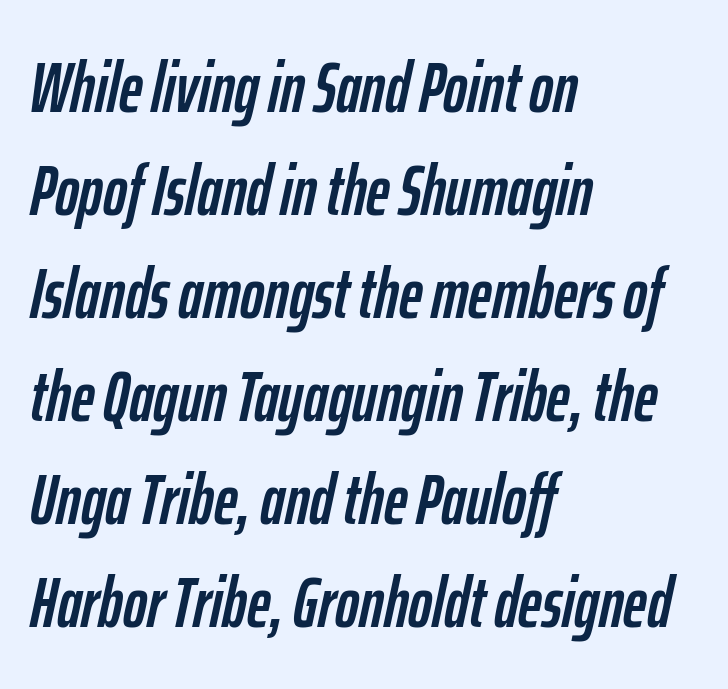
Q: Is the text italic (slanted)? A: Yes, it leans right by about 12 degrees.
Q: Is the text underlined? A: No.
Q: How is the paragraph aligned? A: Left-aligned.
Q: Is the spacing between letters normal or unusually wide? A: Normal.
Q: Is the spacing between lines tight, normal or loose? A: Normal.
Q: Width (condensed, normal, or wide)? A: Condensed.
Q: Stroke contrast? A: Low.
Q: x-height? A: Medium.
Q: Monospaced? A: No.
